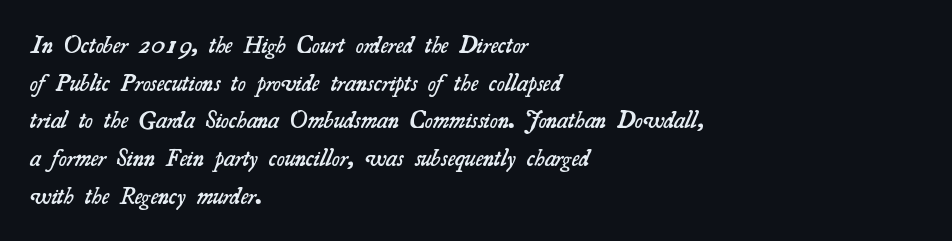
{"bold": "semi", "underline": "no", "align": "left", "line_spacing": "normal", "line_spacing_ratio": 1.57, "letter_spacing": "normal", "letter_spacing_em": 0.0, "glyph_px": 24}
